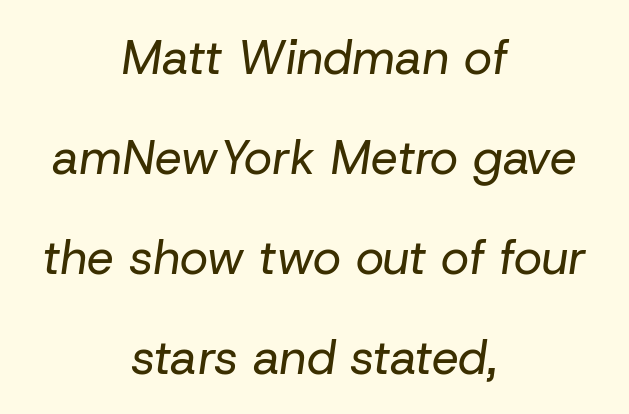
Here the glyphs are tracked normally, forming tight word shapes. The space directly below the letters is spotless. Spacing verdict: proportional, widths tailored to each character. Notice how the passage keeps no hard edge, just a central spine. Each stroke keeps to a modest, everyday thickness or less.
